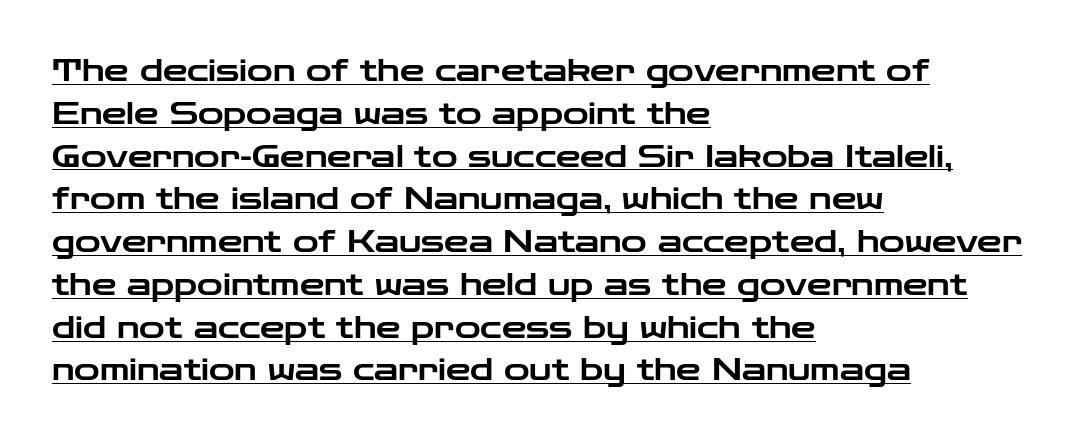
{"serif": "no", "italic": "no", "width": "wide", "stroke_contrast": "low", "x_height": "medium", "monospaced": "no", "underline": "yes", "align": "left", "line_spacing": "normal", "line_spacing_ratio": 1.38, "letter_spacing": "normal", "letter_spacing_em": 0.0, "glyph_px": 31}
